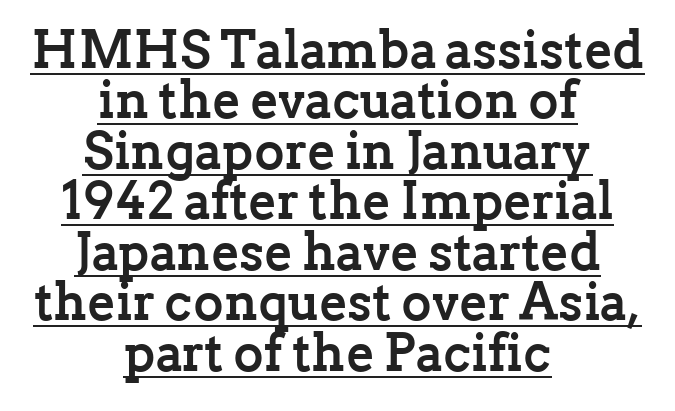
The letters are bold, with thick, heavy strokes. The face used here is proportionally spaced, like ordinary book or web type. This sample uses a serif face. The glyphs are accompanied by a horizontal stroke just below them. Is the letter spacing exaggerated? No — it looks like the ordinary default.
